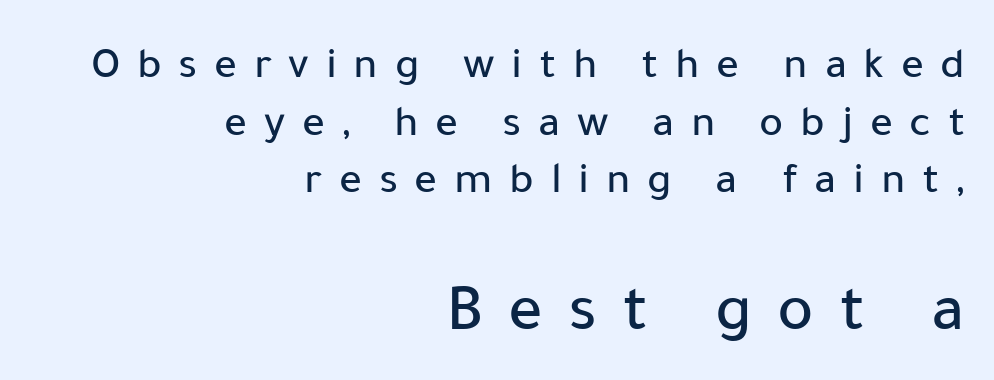
{"serif": "no", "italic": "no", "width": "normal", "stroke_contrast": "low", "x_height": "medium", "monospaced": "no", "underline": "no", "align": "right", "line_spacing": "normal", "line_spacing_ratio": 1.28, "letter_spacing": "wide", "letter_spacing_em": 0.37, "larger_block": "second", "size_ratio": 1.51, "glyph_px": 68}
